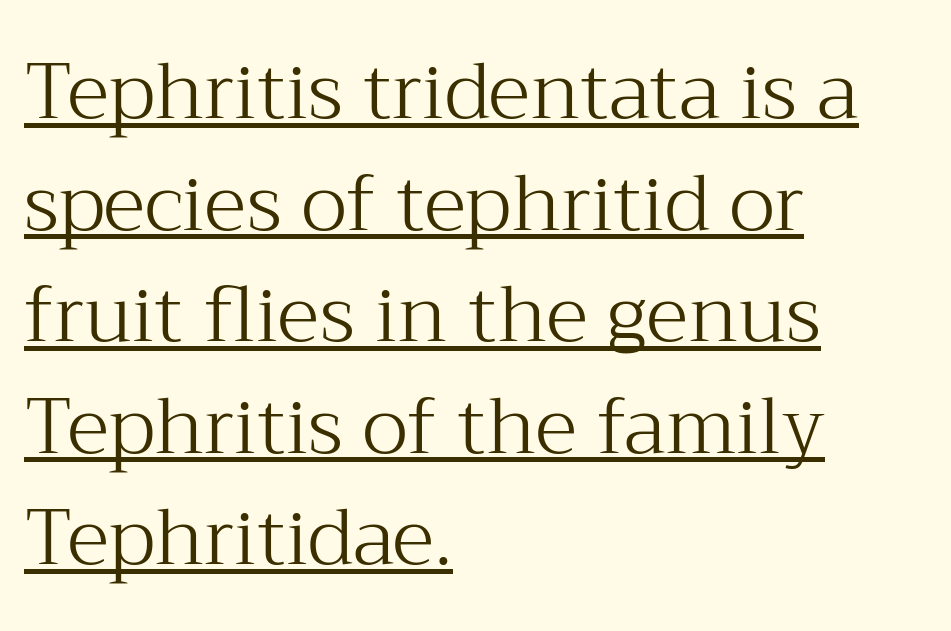
The image shows 78 px light serif type, upright; set left-aligned, normal line spacing (1.43x), normal letter spacing, underlined; medium stroke contrast and a medium x-height.
